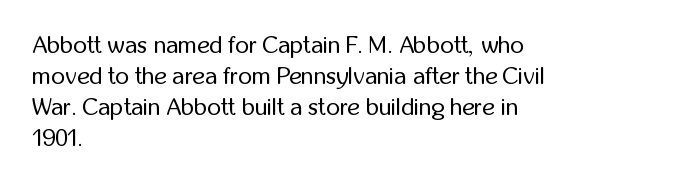
The image shows 24 px text type, upright; set left-aligned, normal line spacing (1.29x), normal letter spacing, not underlined.
